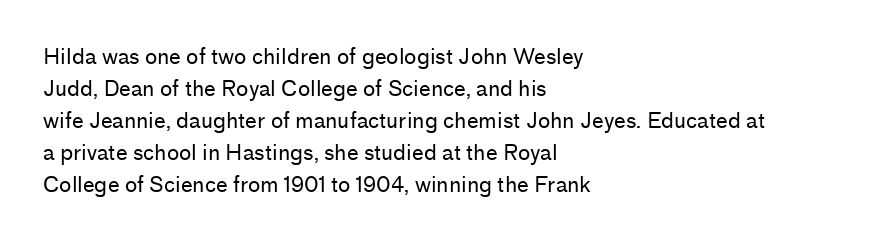
Vertical strokes here are truly vertical. The paragraph has a hard left edge and a soft right edge. The rendering uses a moderate line-height, typical for paragraphs. The cut favours lightness, reaching ordinary text weight at its darkest.
